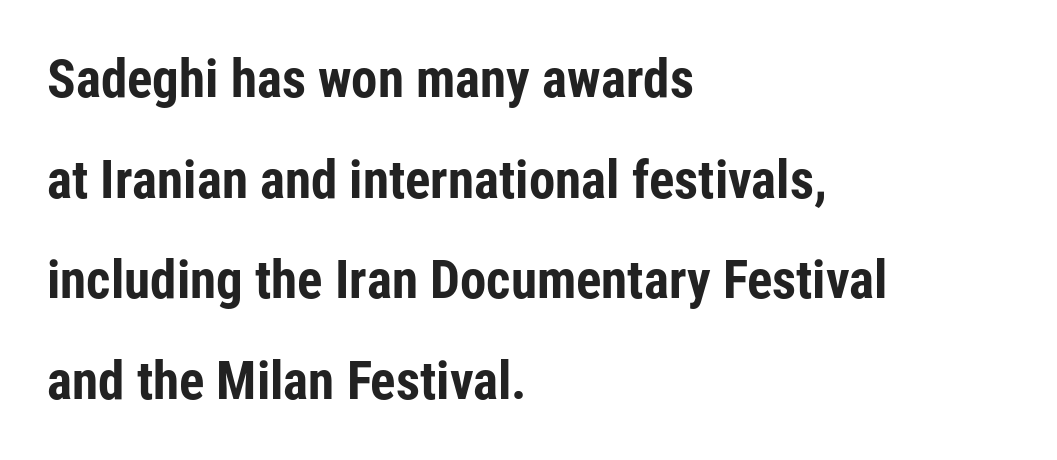
{"serif": "no", "italic": "no", "bold": "yes", "weight": "bold", "width": "condensed", "stroke_contrast": "low", "x_height": "medium", "monospaced": "no", "underline": "no", "align": "left", "line_spacing": "loose", "line_spacing_ratio": 1.9, "letter_spacing": "normal", "letter_spacing_em": 0.0, "glyph_px": 53}
